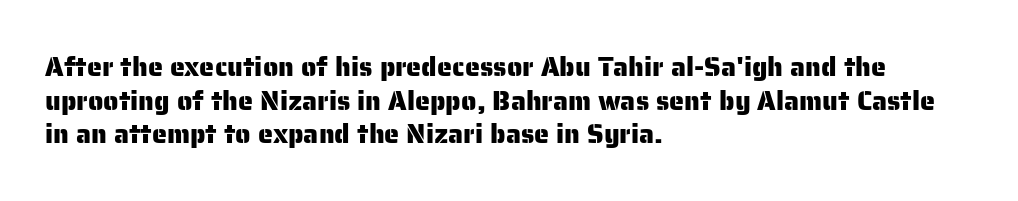
Q: Is the text italic (slanted)? A: No, it is upright.
Q: Is the text underlined? A: No.
Q: How is the paragraph aligned? A: Left-aligned.
Q: Is the spacing between letters normal or unusually wide? A: Normal.
Q: Is the spacing between lines tight, normal or loose? A: Normal.
